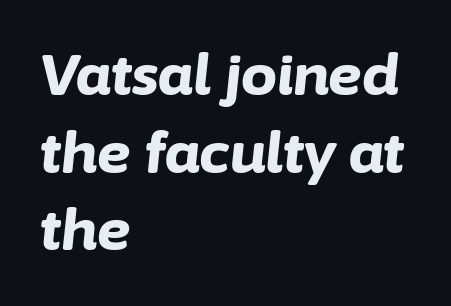
Q: Is the text bold? A: Yes.
Q: Is the text italic (slanted)? A: Yes, it leans right by about 6 degrees.
Q: Is the text underlined? A: No.
Q: How is the paragraph aligned? A: Left-aligned.
Q: Is the spacing between letters normal or unusually wide? A: Normal.
Q: Is the spacing between lines tight, normal or loose? A: Normal.
Q: Width (condensed, normal, or wide)? A: Normal.
Q: Stroke contrast? A: Low.
Q: x-height? A: Medium.
Q: Monospaced? A: No.
